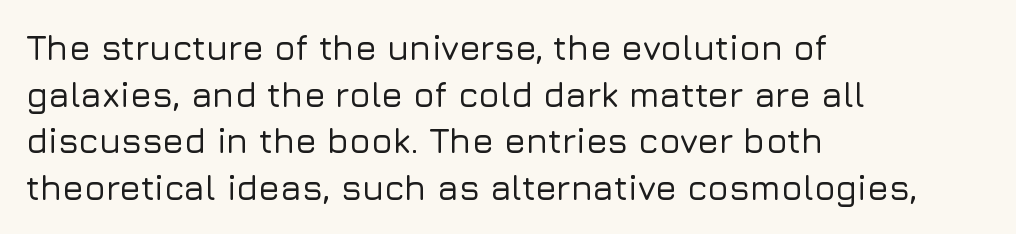
{"serif": "no", "italic": "no", "width": "normal", "stroke_contrast": "low", "x_height": "medium", "monospaced": "no", "underline": "no", "align": "left", "line_spacing": "normal", "line_spacing_ratio": 1.33, "letter_spacing": "normal", "letter_spacing_em": 0.0, "glyph_px": 35}
